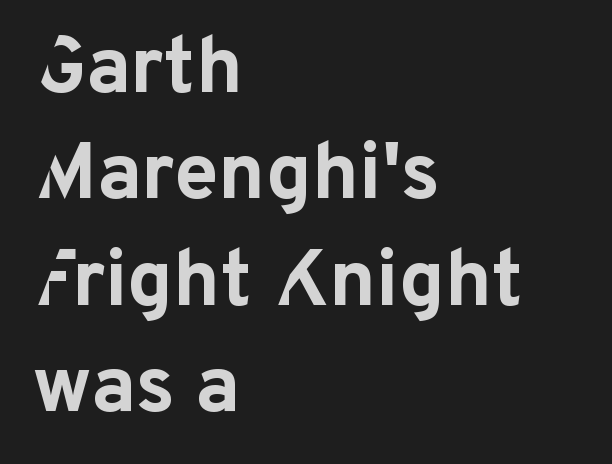
{"serif": "no", "italic": "no", "bold": "yes", "weight": "bold", "width": "normal", "stroke_contrast": "low", "x_height": "medium", "monospaced": "no", "underline": "no", "align": "left", "line_spacing": "normal", "line_spacing_ratio": 1.33, "letter_spacing": "normal", "letter_spacing_em": 0.0, "glyph_px": 80}
